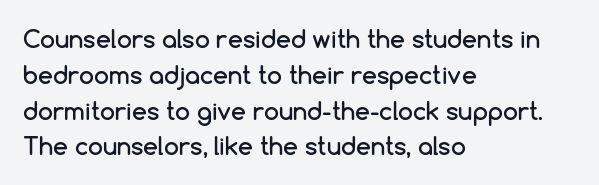
{"italic": "no", "underline": "no", "align": "left", "line_spacing": "normal", "line_spacing_ratio": 1.49, "letter_spacing": "normal", "letter_spacing_em": 0.0, "glyph_px": 24}
